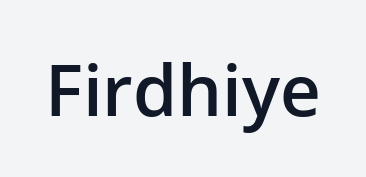
{"serif": "no", "italic": "no", "bold": "semi", "weight": "semibold", "width": "normal", "stroke_contrast": "low", "x_height": "medium", "monospaced": "no", "underline": "no", "letter_spacing": "normal", "letter_spacing_em": 0.0, "glyph_px": 71}
